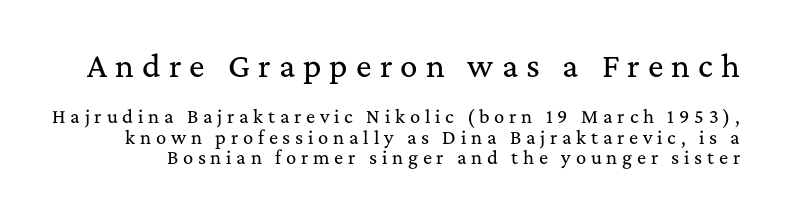
Q: Is the text italic (slanted)? A: No, it is upright.
Q: Is the typeface a serif or a sans-serif typeface? A: Serif.
Q: Is the text underlined? A: No.
Q: Is the spacing between letters normal or unusually wide? A: Unusually wide.
Q: Which block of text is set in a larger size, the first (top) or the second (bottom)? A: The first (top) one.
Q: Width (condensed, normal, or wide)? A: Normal.
Q: Stroke contrast? A: Medium.
Q: x-height? A: Medium.
Q: Monospaced? A: No.
